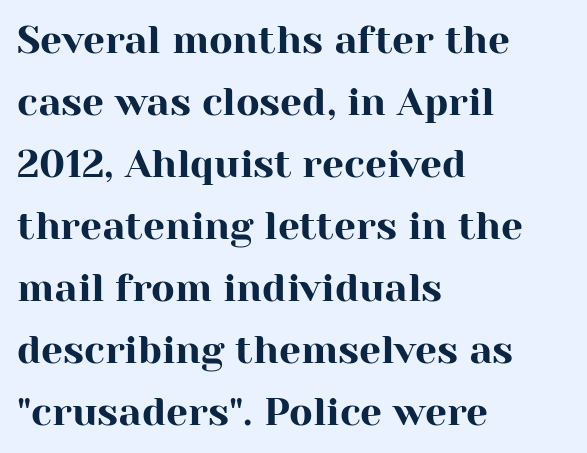
Typographically, this falls in the serif category. Every stem runs plumb, perpendicular to the baseline. These lines stack with their left ends in a neat column. Note the varied advance widths — an 'i' is clearly narrower than an 'm'. Default kerning and tracking; the words read as compact shapes. Successive baselines arrive at the customary interval.
